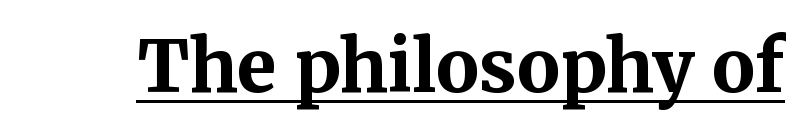
Q: Is the text bold? A: Yes.
Q: Is the text italic (slanted)? A: No, it is upright.
Q: Is the typeface a serif or a sans-serif typeface? A: Serif.
Q: Is the text underlined? A: Yes.
Q: Is the spacing between letters normal or unusually wide? A: Normal.
Q: Width (condensed, normal, or wide)? A: Normal.
Q: Stroke contrast? A: Medium.
Q: x-height? A: Medium.
Q: Monospaced? A: No.
